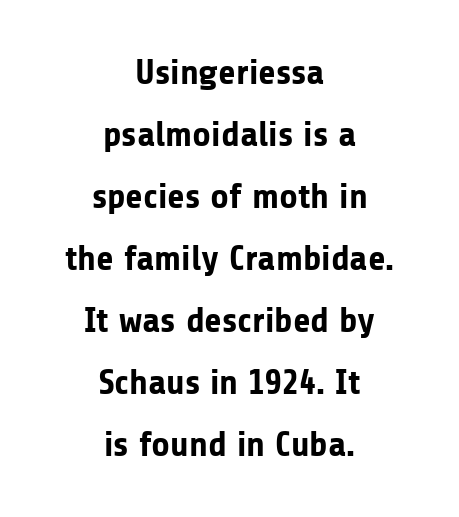
The image shows 36 px bold sans-serif type, upright; set centered, line spacing 1.72x, normal letter spacing, not underlined; low stroke contrast and a medium x-height.
